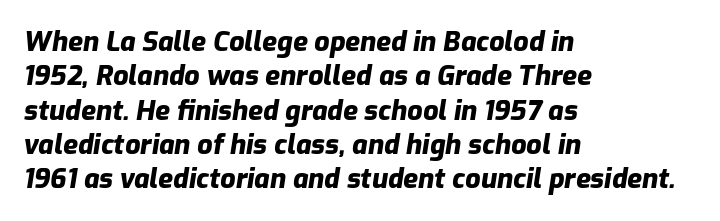
The image shows 27 px bold type, italic (leaning right); set left-aligned, normal line spacing (1.27x), normal letter spacing, not underlined.
